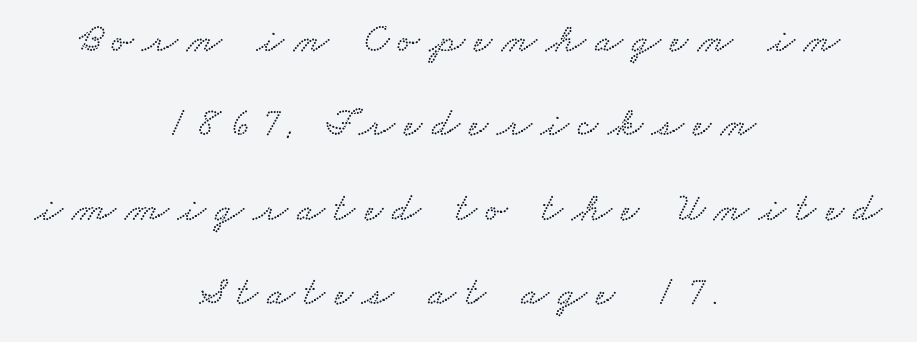
The image shows 40 px wide type; set centered, loose line spacing (2.11x), unusually wide letter spacing (+0.24 em), not underlined; low stroke contrast and a small x-height.
